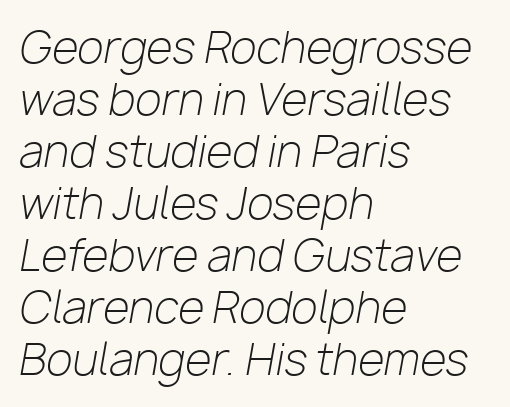
The image shows 43 px light type, italic (leaning right); set left-aligned, line spacing 1.21x, normal letter spacing, not underlined; low stroke contrast and a medium x-height.
